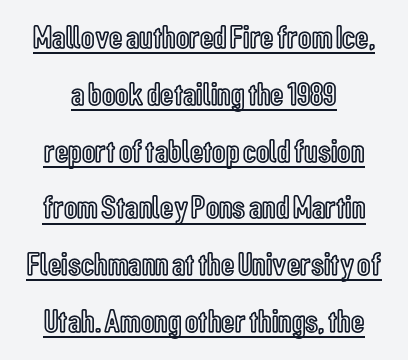
Upright lettering throughout. Nobody touched the tracking dial on this one. Each line of the rendering has a horizontal stroke beneath the glyphs. This sample has the flowing, uneven cadence of proportional lettering.
